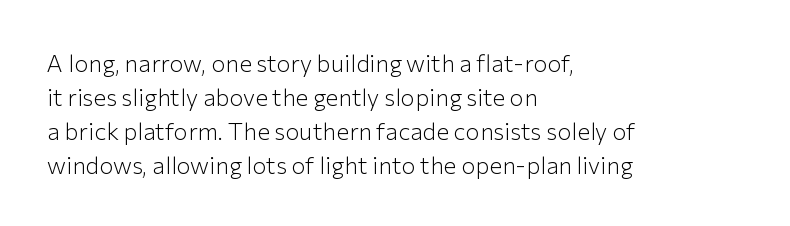
Decoration check: the copy has no underline. Teacher's note: observe the even left margin — that is flush-left alignment. Interline gaps are of average width in this sample. No chunkiness to these letters — they're not bold. These lines were composed using upright roman letters.
